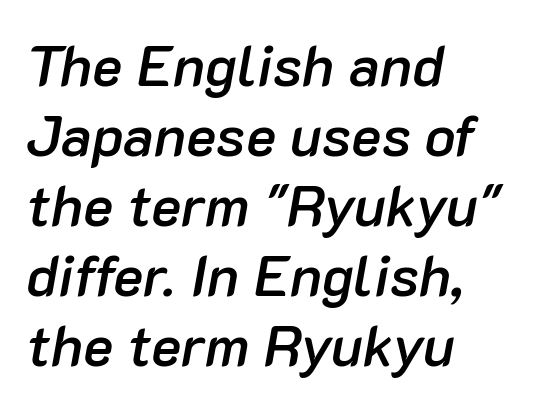
Q: Is the text bold? A: Semi-bold.
Q: Is the text italic (slanted)? A: Yes, it leans right by about 10 degrees.
Q: Is the text underlined? A: No.
Q: How is the paragraph aligned? A: Left-aligned.
Q: Is the spacing between letters normal or unusually wide? A: Normal.
Q: Width (condensed, normal, or wide)? A: Normal.
Q: Stroke contrast? A: Low.
Q: x-height? A: Medium.
Q: Monospaced? A: No.
